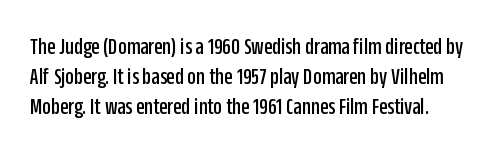
{"italic": "no", "underline": "no", "align": "left", "line_spacing": "normal", "line_spacing_ratio": 1.25, "letter_spacing": "normal", "letter_spacing_em": 0.0, "glyph_px": 24}
